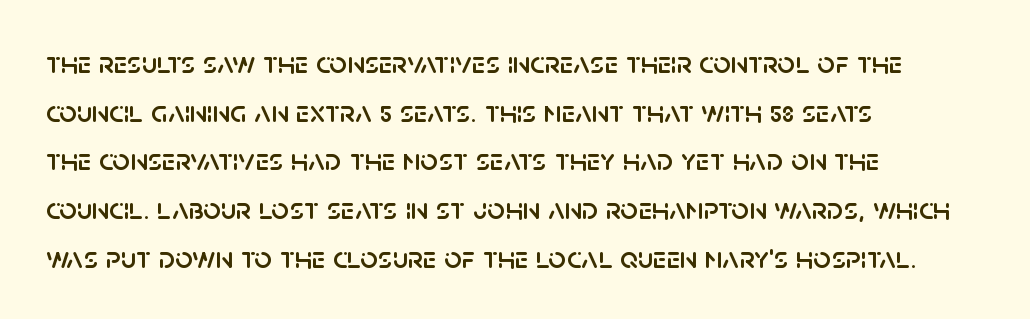
The image shows 31 px sans-serif type, upright; set left-aligned, normal line spacing (1.57x), normal letter spacing, not underlined; low stroke contrast and a large x-height.
